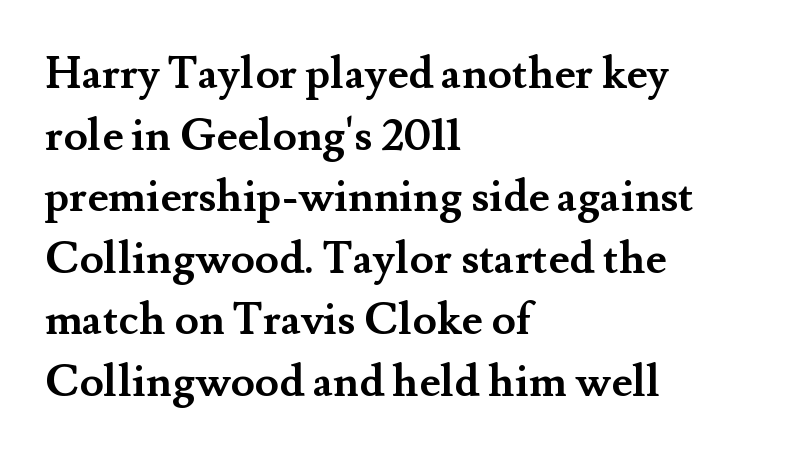
Q: Is the text bold? A: Yes.
Q: Is the text italic (slanted)? A: No, it is upright.
Q: Is the typeface a serif or a sans-serif typeface? A: Serif.
Q: Is the text underlined? A: No.
Q: How is the paragraph aligned? A: Left-aligned.
Q: Is the spacing between letters normal or unusually wide? A: Normal.
Q: Is the spacing between lines tight, normal or loose? A: Normal.
Q: Width (condensed, normal, or wide)? A: Normal.
Q: Stroke contrast? A: Medium.
Q: x-height? A: Small.
Q: Monospaced? A: No.
